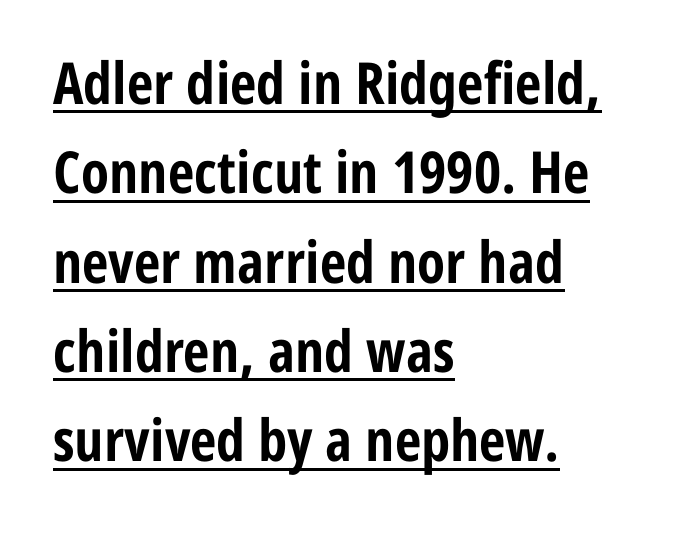
Is there much room between lines? A standard amount, neither cramped nor airy. Each line of the rendering has a horizontal stroke beneath the glyphs. Every stem runs plumb, perpendicular to the baseline. Set as a true bold cut, around the 700 mark. Reading down the block, your eye returns to a fixed left position each line. The letters advance in unequal steps, a hallmark of proportional type.
